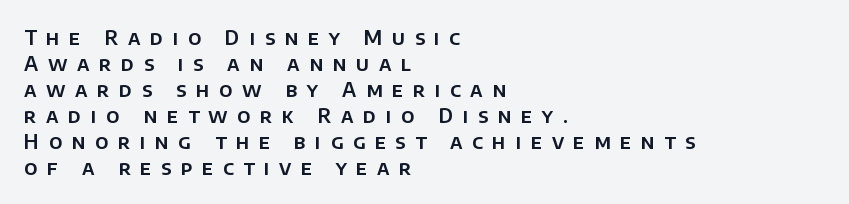
Q: Is the text italic (slanted)? A: No, it is upright.
Q: Is the text underlined? A: No.
Q: How is the paragraph aligned? A: Left-aligned.
Q: Is the spacing between letters normal or unusually wide? A: Unusually wide.
Q: Is the spacing between lines tight, normal or loose? A: Normal.
